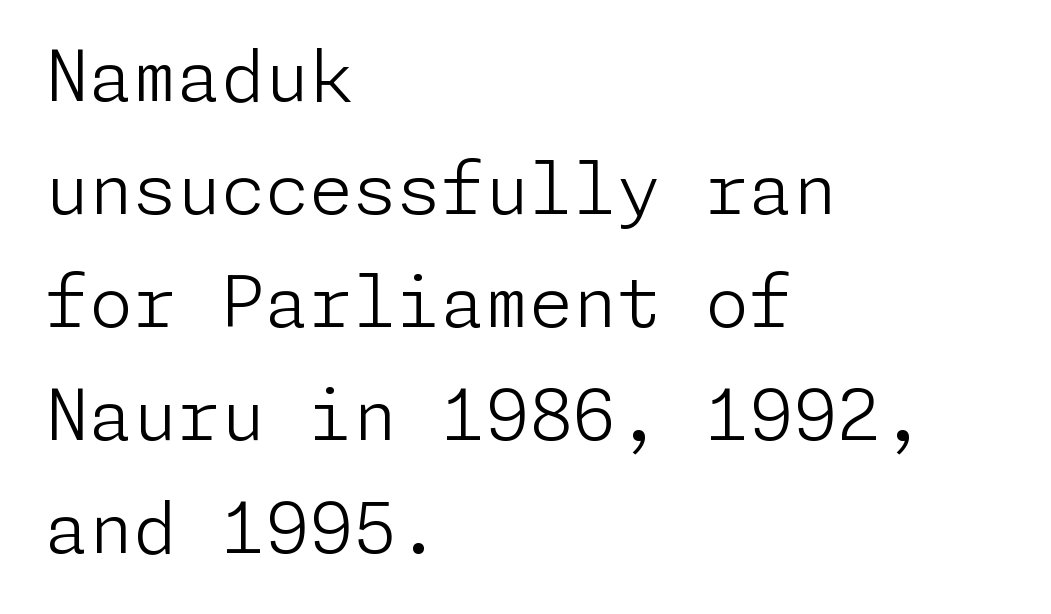
{"serif": "no", "italic": "no", "bold": "no", "weight": "light", "width": "normal", "stroke_contrast": "low", "x_height": "medium", "underline": "no", "align": "left", "line_spacing": "normal", "line_spacing_ratio": 1.59, "letter_spacing": "normal", "letter_spacing_em": 0.0, "glyph_px": 71}
